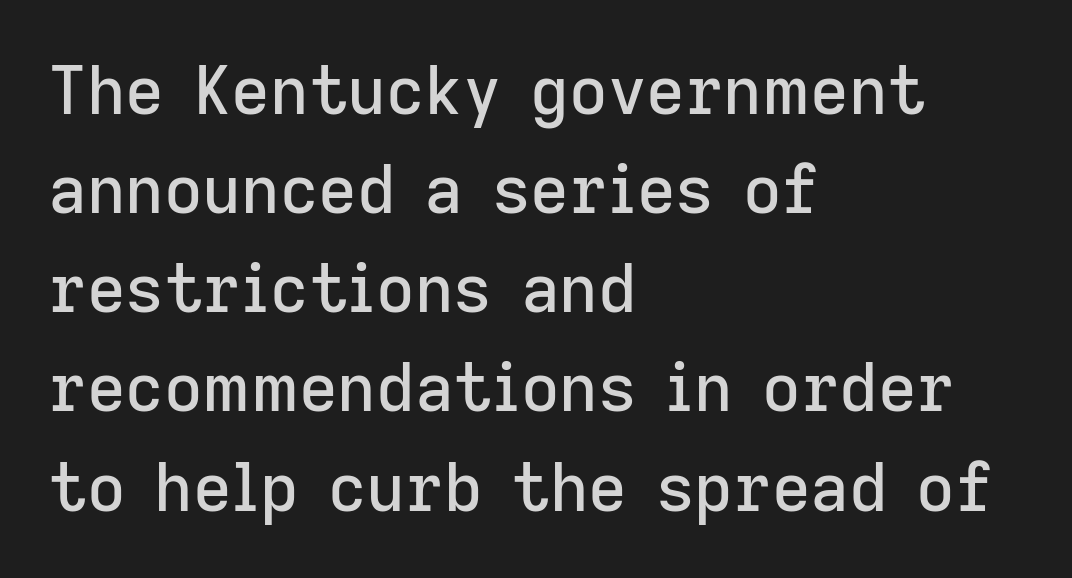
The image shows 67 px sans-serif type, upright; set left-aligned, normal line spacing (1.48x), normal letter spacing, not underlined; low stroke contrast and a medium x-height.
